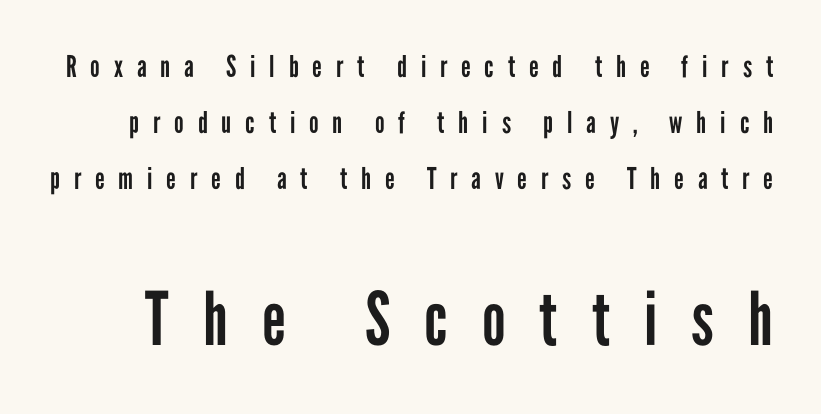
Q: Is the text bold? A: No.
Q: Is the text italic (slanted)? A: No, it is upright.
Q: Is the typeface a serif or a sans-serif typeface? A: Sans-serif.
Q: Is the text underlined? A: No.
Q: Is the spacing between letters normal or unusually wide? A: Unusually wide.
Q: Which block of text is set in a larger size, the first (top) or the second (bottom)? A: The second (bottom) one.
Q: Width (condensed, normal, or wide)? A: Condensed.
Q: Stroke contrast? A: Low.
Q: x-height? A: Medium.
Q: Monospaced? A: No.
